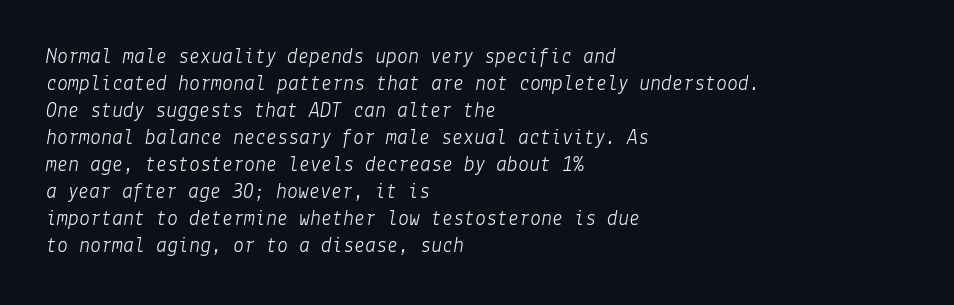
Q: Is the text bold? A: No.
Q: Is the text italic (slanted)? A: Yes, it leans right by about 9 degrees.
Q: Is the text underlined? A: No.
Q: How is the paragraph aligned? A: Left-aligned.
Q: Is the spacing between letters normal or unusually wide? A: Normal.
